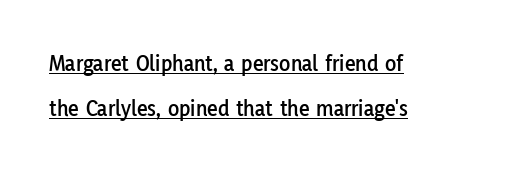
{"italic": "no", "underline": "yes", "align": "left", "line_spacing": "loose", "line_spacing_ratio": 1.94, "letter_spacing": "normal", "letter_spacing_em": 0.0, "glyph_px": 23}
